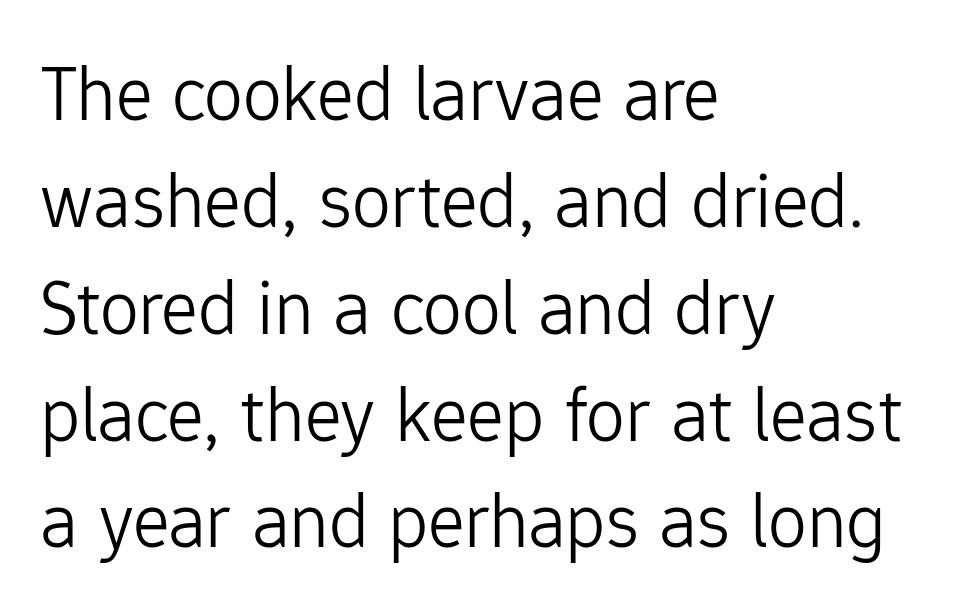
Q: Is the text bold? A: No.
Q: Is the text italic (slanted)? A: No, it is upright.
Q: Is the typeface a serif or a sans-serif typeface? A: Sans-serif.
Q: Is the text underlined? A: No.
Q: How is the paragraph aligned? A: Left-aligned.
Q: Is the spacing between letters normal or unusually wide? A: Normal.
Q: Is the spacing between lines tight, normal or loose? A: Normal.
Q: Width (condensed, normal, or wide)? A: Normal.
Q: Stroke contrast? A: Low.
Q: x-height? A: Medium.
Q: Monospaced? A: No.
